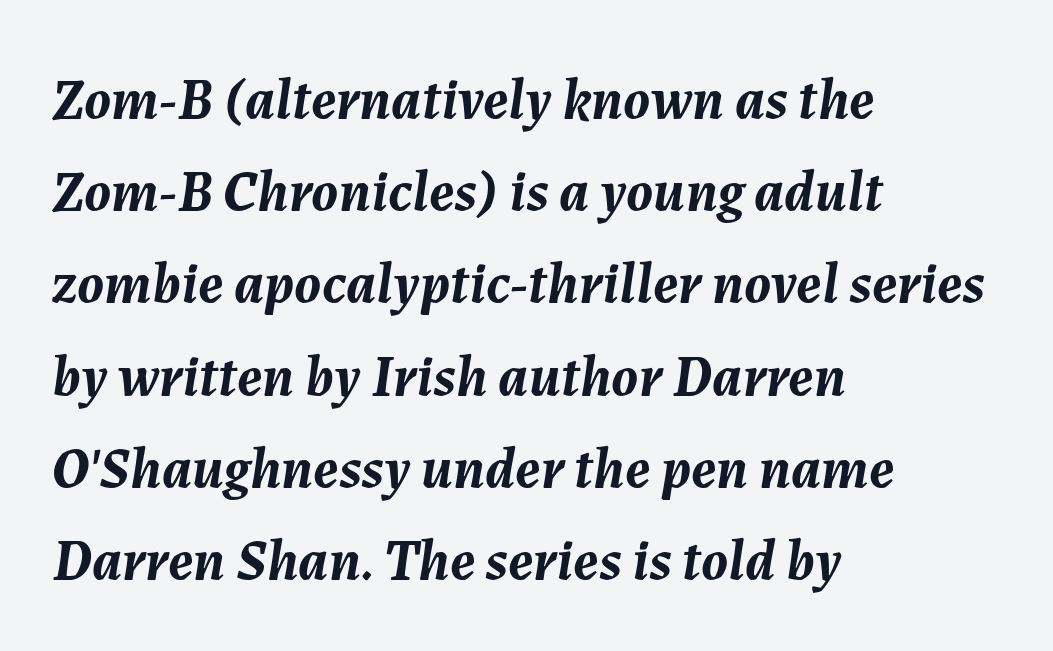
The image shows 58 px semibold type, italic (leaning right); set left-aligned, normal line spacing (1.59x), normal letter spacing, not underlined; medium stroke contrast and a medium x-height.
